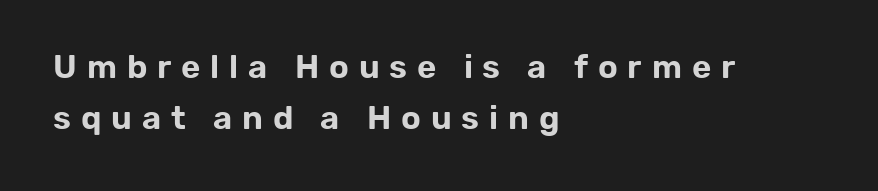
Q: Is the text italic (slanted)? A: No, it is upright.
Q: Is the typeface a serif or a sans-serif typeface? A: Sans-serif.
Q: Is the text underlined? A: No.
Q: How is the paragraph aligned? A: Left-aligned.
Q: Is the spacing between letters normal or unusually wide? A: Unusually wide.
Q: Is the spacing between lines tight, normal or loose? A: Normal.
Q: Width (condensed, normal, or wide)? A: Normal.
Q: Stroke contrast? A: Low.
Q: x-height? A: Medium.
Q: Monospaced? A: No.
